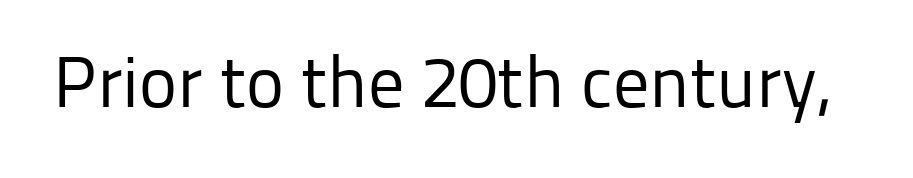
Compared with a typical body face, this is equally light or lighter still. This sample has the flowing, uneven cadence of proportional lettering. No italicization has been applied; the sample stays upright. Letterform terminals end flat and unadorned throughout the passage. The foot of each line stays bare and open.
